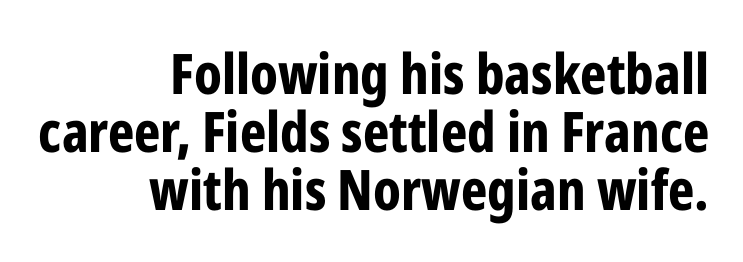
Q: Is the text bold? A: Yes.
Q: Is the text italic (slanted)? A: No, it is upright.
Q: Is the typeface a serif or a sans-serif typeface? A: Sans-serif.
Q: Is the text underlined? A: No.
Q: How is the paragraph aligned? A: Right-aligned.
Q: Is the spacing between letters normal or unusually wide? A: Normal.
Q: Is the spacing between lines tight, normal or loose? A: Tight.
Q: Width (condensed, normal, or wide)? A: Condensed.
Q: Stroke contrast? A: Low.
Q: x-height? A: Medium.
Q: Monospaced? A: No.
